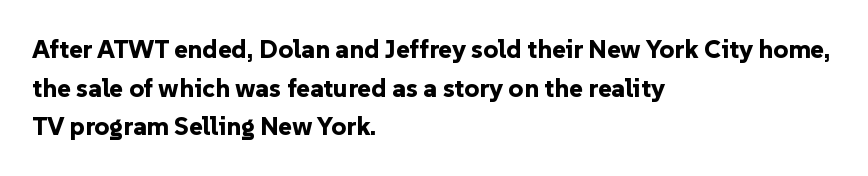
Q: Is the text bold? A: Yes.
Q: Is the text italic (slanted)? A: No, it is upright.
Q: Is the text underlined? A: No.
Q: How is the paragraph aligned? A: Left-aligned.
Q: Is the spacing between letters normal or unusually wide? A: Normal.
Q: Is the spacing between lines tight, normal or loose? A: Normal.
